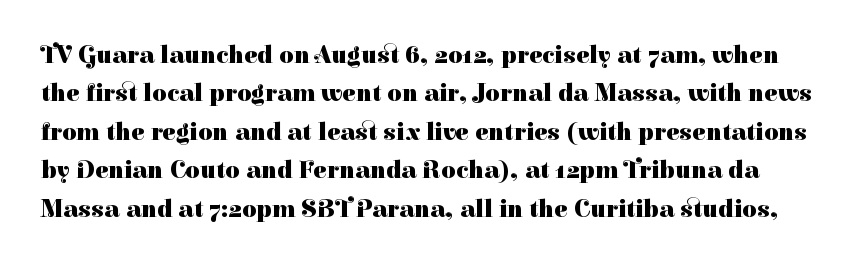
{"italic": "no", "bold": "yes", "underline": "no", "line_spacing": "normal", "line_spacing_ratio": 1.54, "letter_spacing": "normal", "letter_spacing_em": 0.0, "glyph_px": 25}
